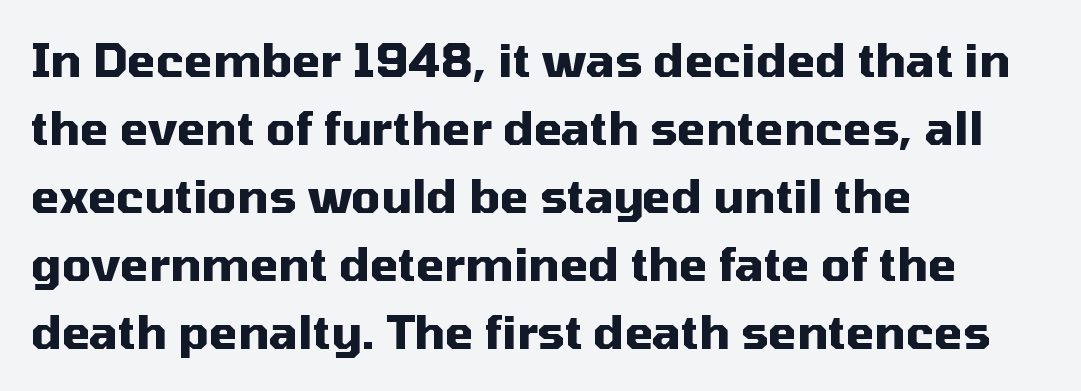
Q: Is the text bold? A: Yes.
Q: Is the text italic (slanted)? A: No, it is upright.
Q: Is the typeface a serif or a sans-serif typeface? A: Sans-serif.
Q: Is the text underlined? A: No.
Q: How is the paragraph aligned? A: Left-aligned.
Q: Is the spacing between letters normal or unusually wide? A: Normal.
Q: Is the spacing between lines tight, normal or loose? A: Normal.
Q: Width (condensed, normal, or wide)? A: Normal.
Q: Stroke contrast? A: Medium.
Q: x-height? A: Medium.
Q: Monospaced? A: No.
